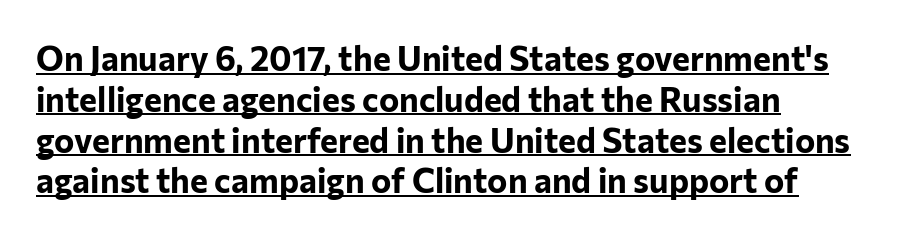
The image shows 34 px bold sans-serif type, upright; set left-aligned, line spacing 1.2x, normal letter spacing, underlined; low stroke contrast and a medium x-height.
